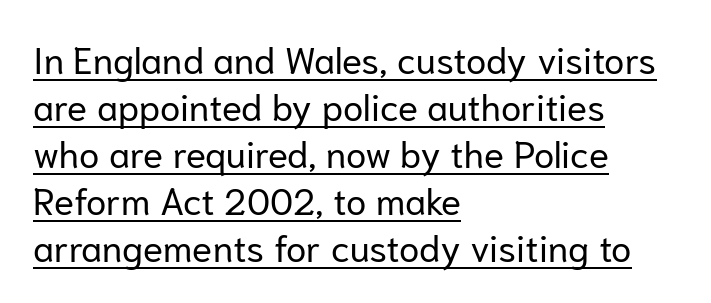
The image shows 37 px regular-weight sans-serif type, upright; set left-aligned, normal line spacing (1.27x), normal letter spacing, underlined; low stroke contrast and a medium x-height.
